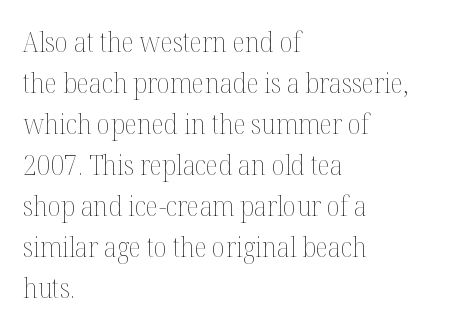
The image shows 27 px text type, upright; set left-aligned, normal line spacing (1.52x), normal letter spacing, not underlined.
